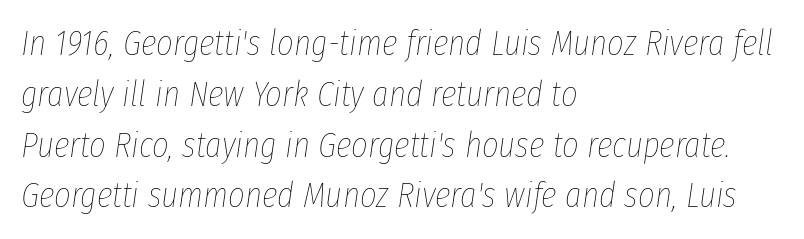
Q: Is the text bold? A: No.
Q: Is the text italic (slanted)? A: Yes, it leans right by about 8 degrees.
Q: Is the text underlined? A: No.
Q: How is the paragraph aligned? A: Left-aligned.
Q: Is the spacing between letters normal or unusually wide? A: Normal.
Q: Is the spacing between lines tight, normal or loose? A: Normal.
Q: Width (condensed, normal, or wide)? A: Condensed.
Q: Stroke contrast? A: Low.
Q: x-height? A: Medium.
Q: Monospaced? A: No.
